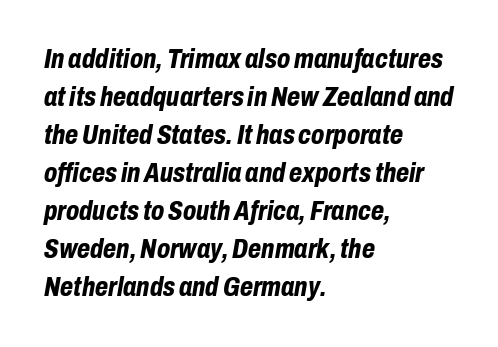
Q: Is the text bold? A: Yes.
Q: Is the text italic (slanted)? A: Yes, it leans right by about 10 degrees.
Q: Is the text underlined? A: No.
Q: How is the paragraph aligned? A: Left-aligned.
Q: Is the spacing between letters normal or unusually wide? A: Normal.
Q: Is the spacing between lines tight, normal or loose? A: Normal.
